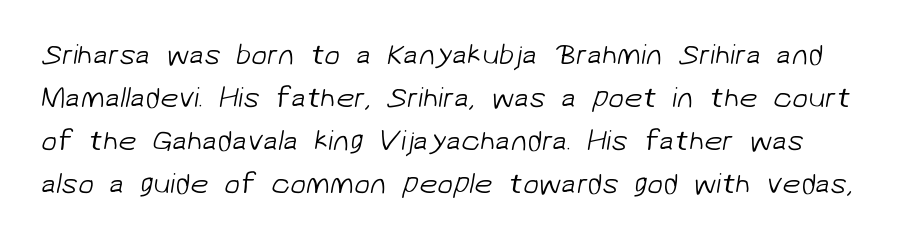
Q: Is the text bold? A: No.
Q: Is the typeface a serif or a sans-serif typeface? A: Sans-serif.
Q: Is the text underlined? A: No.
Q: Is the spacing between letters normal or unusually wide? A: Normal.
Q: Is the spacing between lines tight, normal or loose? A: Normal.
Q: Width (condensed, normal, or wide)? A: Normal.
Q: Stroke contrast? A: Low.
Q: x-height? A: Medium.
Q: Monospaced? A: No.
